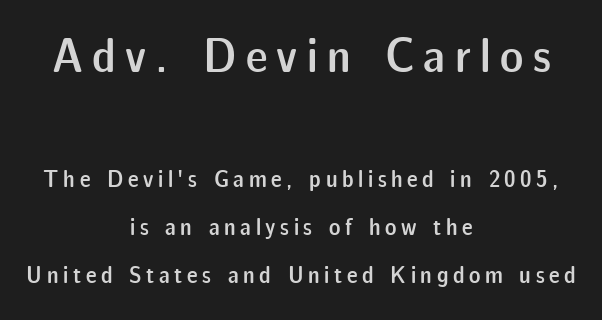
The image shows 49 px semibold sans-serif type, upright; set centered, loose line spacing (2.01x), not underlined; the first (top) block is 2.04x larger; low stroke contrast and a medium x-height.
